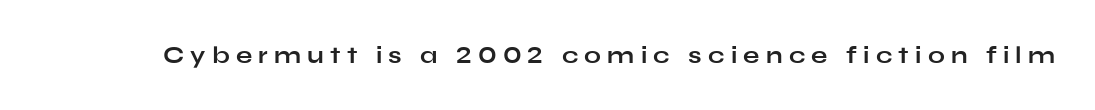
Q: Is the text bold? A: Yes.
Q: Is the text italic (slanted)? A: No, it is upright.
Q: Is the text underlined? A: No.
Q: Is the spacing between letters normal or unusually wide? A: Unusually wide.
